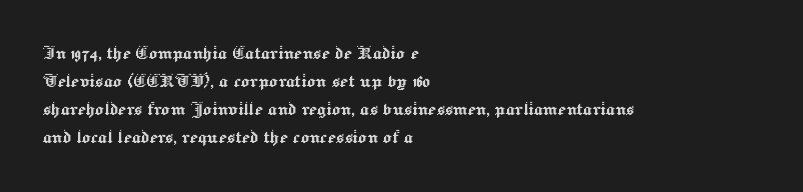
{"italic": "no", "underline": "no", "align": "left", "line_spacing": "normal", "line_spacing_ratio": 1.28, "letter_spacing": "normal", "letter_spacing_em": 0.0, "glyph_px": 22}
